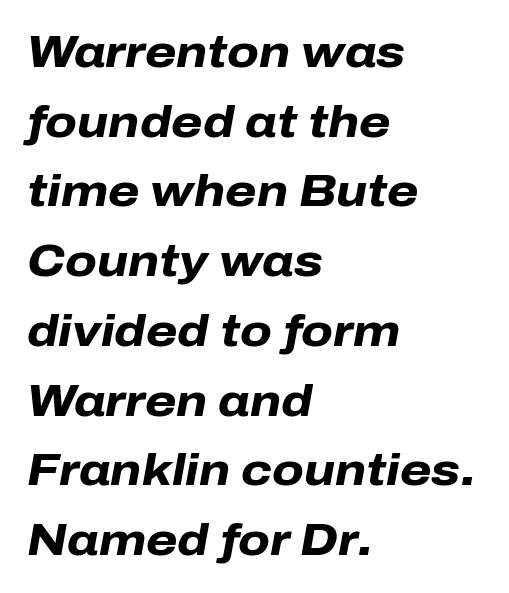
Beneath every word, the page is bare. Does the leading feel generous? No, just average. This sample is left-justified, so line endings fall wherever the words run out. Is this a fixed-width face? No — the glyphs have proportional, varying widths.
